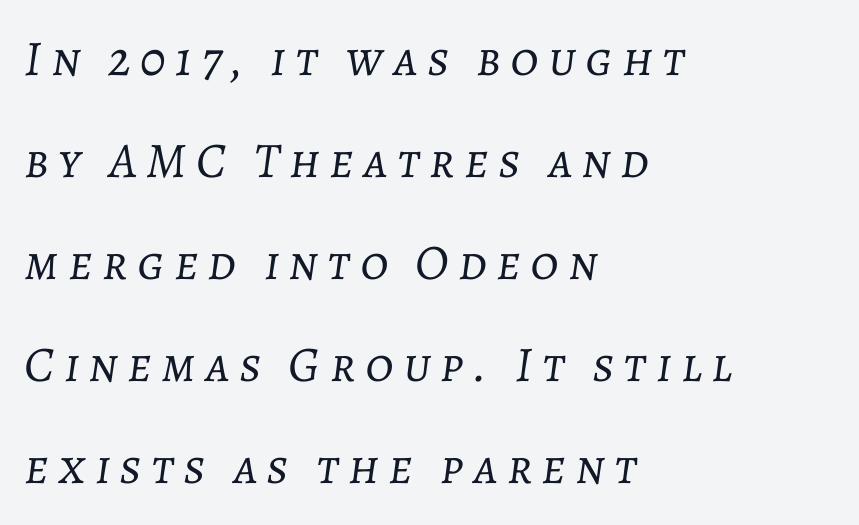
Q: Is the text bold? A: No.
Q: Is the text italic (slanted)? A: Yes, it leans right by about 7 degrees.
Q: Is the text underlined? A: No.
Q: How is the paragraph aligned? A: Left-aligned.
Q: Is the spacing between lines tight, normal or loose? A: Loose.
Q: Width (condensed, normal, or wide)? A: Normal.
Q: Stroke contrast? A: Low.
Q: x-height? A: Medium.
Q: Monospaced? A: No.
